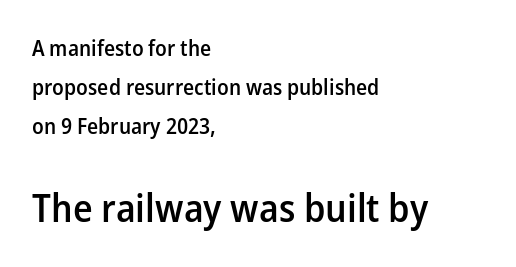
The image shows 39 px semibold sans-serif type, upright; set left-aligned, line spacing 1.77x, normal letter spacing, not underlined; the second (bottom) block is 1.77x larger; low stroke contrast and a medium x-height.
